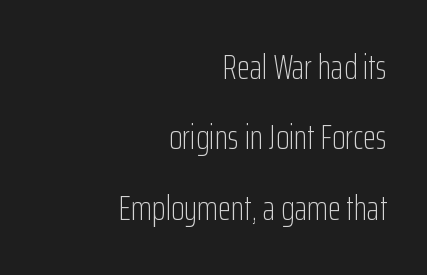
Here the glyphs are tracked normally, forming tight word shapes. These lines are composed in type without serifs. The strip under each line holds only bare page. Loosely led — the rows are spread out.
